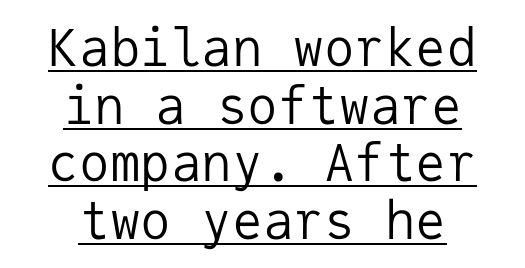
Q: Is the text bold? A: No.
Q: Is the text italic (slanted)? A: No, it is upright.
Q: Is the typeface a serif or a sans-serif typeface? A: Sans-serif.
Q: Is the text underlined? A: Yes.
Q: How is the paragraph aligned? A: Centered.
Q: Is the spacing between letters normal or unusually wide? A: Normal.
Q: Is the spacing between lines tight, normal or loose? A: Tight.
Q: Width (condensed, normal, or wide)? A: Normal.
Q: Stroke contrast? A: Low.
Q: x-height? A: Medium.
Q: Monospaced? A: Yes.
